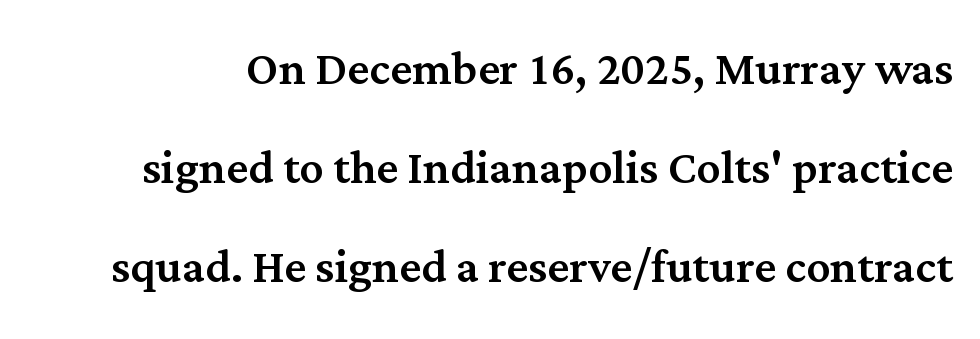
The typography opts for an upright posture over an oblique one. Is there much room between lines? A standard amount, neither cramped nor airy. Proportional: the letters do not fall into vertical columns. The foot of each line stays bare and open. To sum up the face: it has serifs.
